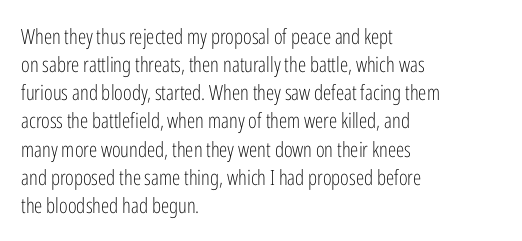
{"italic": "no", "bold": "no", "underline": "no", "align": "left", "line_spacing": "normal", "line_spacing_ratio": 1.34, "letter_spacing": "normal", "letter_spacing_em": 0.0, "glyph_px": 21}
